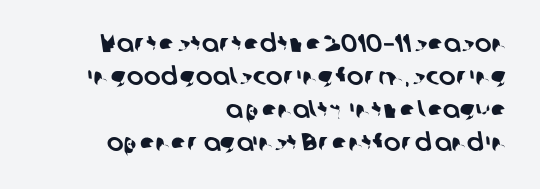
{"underline": "no", "align": "right", "line_spacing": "normal", "line_spacing_ratio": 1.32, "letter_spacing": "normal", "letter_spacing_em": 0.0, "glyph_px": 25}
